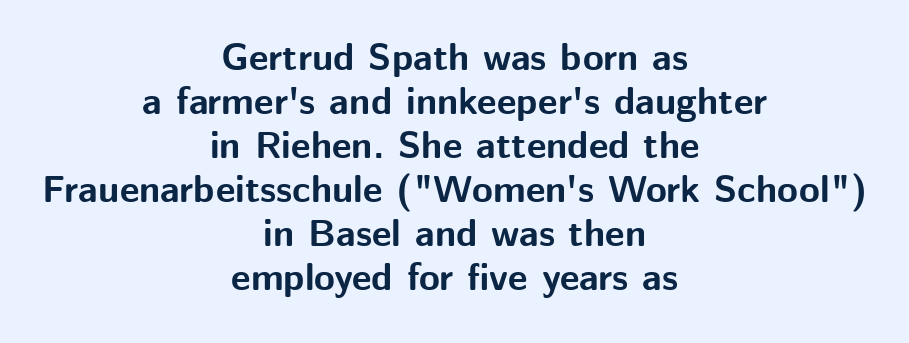
{"serif": "no", "italic": "no", "bold": "yes", "weight": "bold", "width": "normal", "stroke_contrast": "medium", "x_height": "medium", "monospaced": "no", "underline": "no", "align": "center", "line_spacing_ratio": 1.16, "letter_spacing": "normal", "letter_spacing_em": 0.0, "glyph_px": 38}
